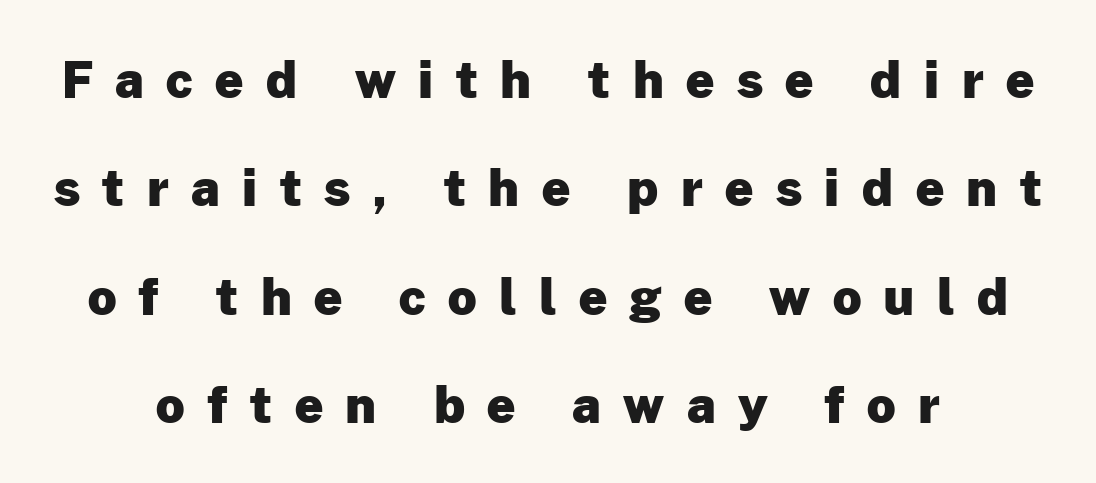
{"serif": "no", "italic": "no", "bold": "yes", "weight": "heavy", "width": "normal", "stroke_contrast": "low", "x_height": "medium", "monospaced": "no", "underline": "no", "align": "center", "line_spacing": "loose", "line_spacing_ratio": 2.17, "letter_spacing": "wide", "letter_spacing_em": 0.45, "glyph_px": 50}
